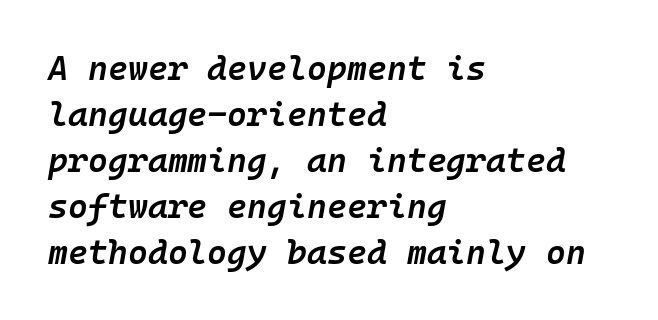
{"italic": "yes", "lean": "right", "slant_degrees": 10, "bold": "semi", "weight": "semibold", "width": "normal", "stroke_contrast": "low", "x_height": "medium", "monospaced": "yes", "underline": "no", "align": "left", "line_spacing": "normal", "line_spacing_ratio": 1.35, "letter_spacing": "normal", "letter_spacing_em": 0.0, "glyph_px": 34}
